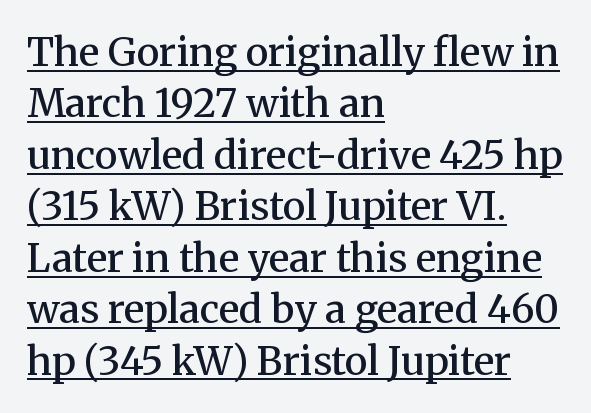
The vertical gap from one line to the next is medium. These lines were composed using upright roman letters. Type style note: has serifs. Does the copy run flush right? No — it runs flush left.
